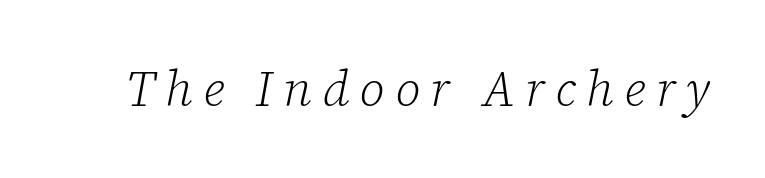
Type without underlining. Varying glyph widths throughout — classic text-font behaviour. Stem width sits at or under what a default text font uses. A typesetter would label this face a serif. Tracking here is generous; glyphs stand well apart from one another.
